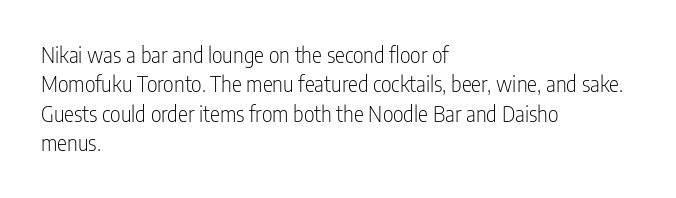
Q: Is the text bold? A: No.
Q: Is the text italic (slanted)? A: No, it is upright.
Q: Is the text underlined? A: No.
Q: How is the paragraph aligned? A: Left-aligned.
Q: Is the spacing between letters normal or unusually wide? A: Normal.
Q: Is the spacing between lines tight, normal or loose? A: Normal.
